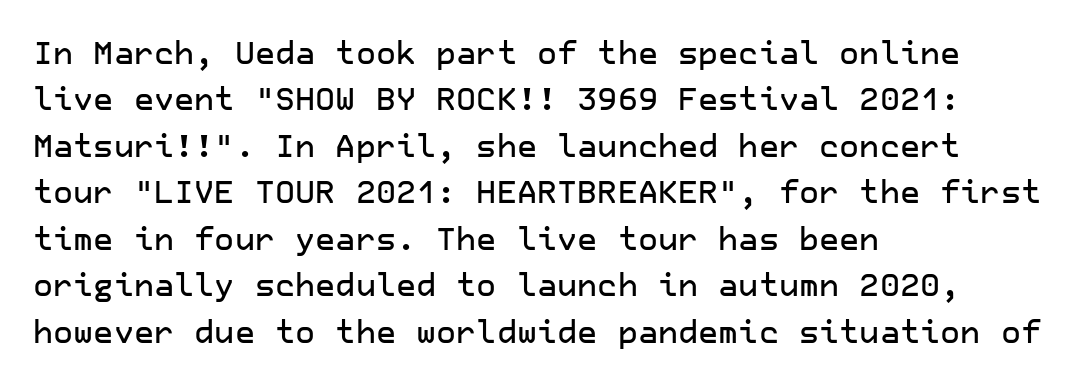
In terms of posture, this sample is upright. The area under the type is left untouched. The paragraph shown leans on its left margin. This rendering employs a face without finishing strokes, i.e., a sans-serif.
